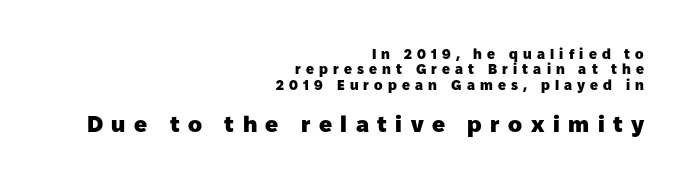
The image shows 23 px bold type, upright; set right-aligned, tight line spacing (1.1x), unusually wide letter spacing (+0.37 em), not underlined; the second (bottom) block is 1.64x larger.
